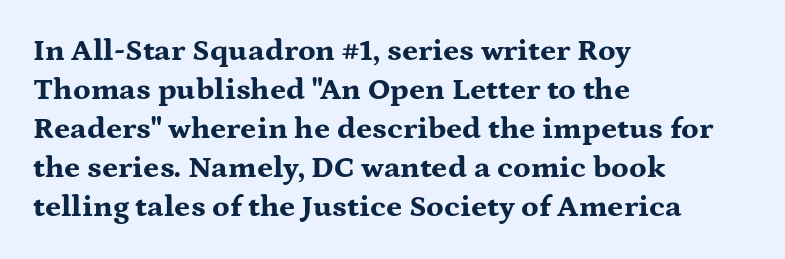
Q: Is the text bold? A: Yes.
Q: Is the text italic (slanted)? A: No, it is upright.
Q: Is the typeface a serif or a sans-serif typeface? A: Serif.
Q: Is the text underlined? A: No.
Q: How is the paragraph aligned? A: Left-aligned.
Q: Is the spacing between letters normal or unusually wide? A: Normal.
Q: Is the spacing between lines tight, normal or loose? A: Normal.
Q: Width (condensed, normal, or wide)? A: Wide.
Q: Stroke contrast? A: Medium.
Q: x-height? A: Medium.
Q: Monospaced? A: No.
